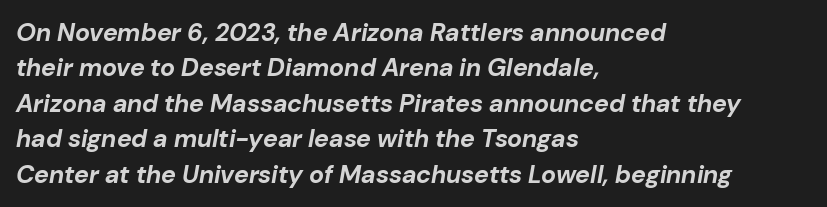
Q: Is the text bold? A: Yes.
Q: Is the text italic (slanted)? A: Yes, it leans right by about 10 degrees.
Q: Is the text underlined? A: No.
Q: How is the paragraph aligned? A: Left-aligned.
Q: Is the spacing between letters normal or unusually wide? A: Normal.
Q: Is the spacing between lines tight, normal or loose? A: Normal.
